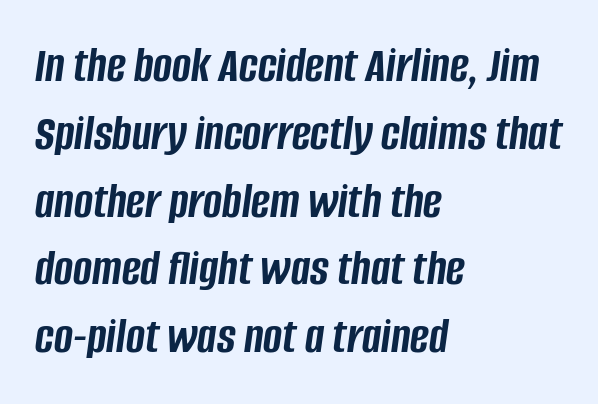
Q: Is the text bold? A: Yes.
Q: Is the text italic (slanted)? A: Yes, it leans right by about 8 degrees.
Q: Is the text underlined? A: No.
Q: How is the paragraph aligned? A: Left-aligned.
Q: Is the spacing between letters normal or unusually wide? A: Normal.
Q: Is the spacing between lines tight, normal or loose? A: Normal.
Q: Width (condensed, normal, or wide)? A: Condensed.
Q: Stroke contrast? A: Low.
Q: x-height? A: Large.
Q: Monospaced? A: No.
